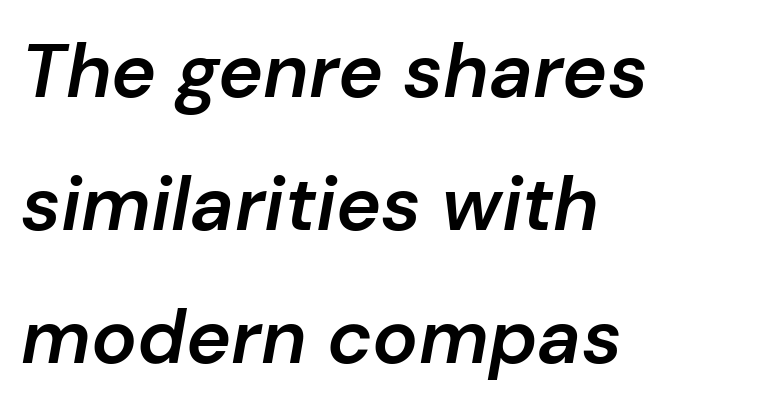
The image shows 76 px semibold type, italic (leaning right); set left-aligned, line spacing 1.75x, normal letter spacing, not underlined; low stroke contrast and a medium x-height.
